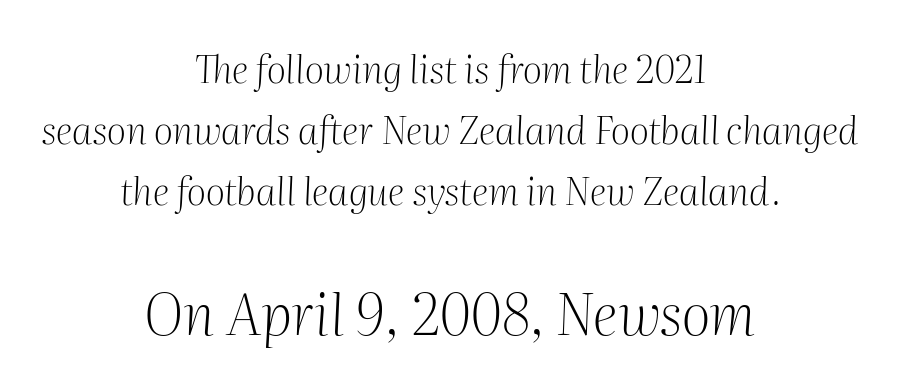
The image shows 57 px light serif type, italic (leaning right); set centered, normal line spacing (1.61x), normal letter spacing, not underlined; the second (bottom) block is 1.5x larger; medium stroke contrast and a medium x-height.
